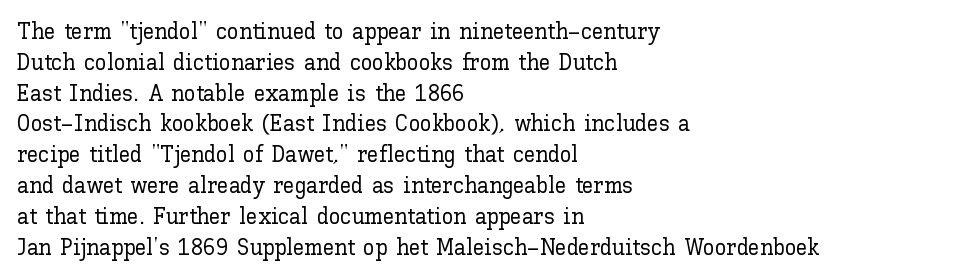
{"italic": "no", "underline": "no", "align": "left", "line_spacing": "normal", "line_spacing_ratio": 1.34, "letter_spacing": "normal", "letter_spacing_em": 0.0, "glyph_px": 23}
